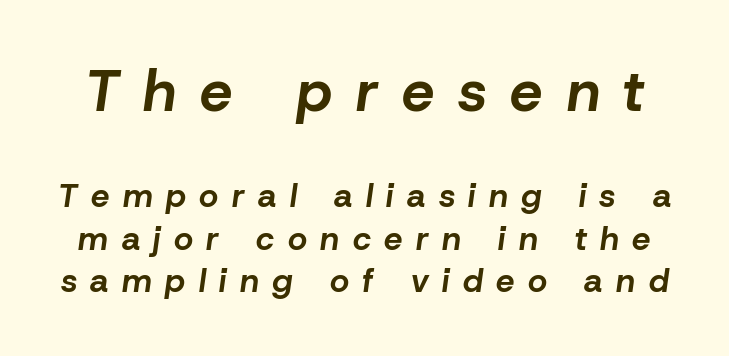
Leading matches the norm, producing a regular column. Does the bottom block carry the larger type? No, the top block does. The axis of the letterforms is tilted away from vertical. You could not count columns in this text — the font is proportionally spaced. Check under the words: just untouched page. The strokes are fattened all the way to bold.
